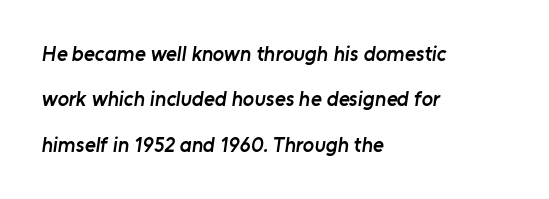
Weight: semibold (demi). Every row of glyphs begins at an identical x-position on the left. Spacing between characters is what you'd get straight out of the box. How would I describe the line gaps? Wide and relaxed. Words float on clear page, feet unadorned.
